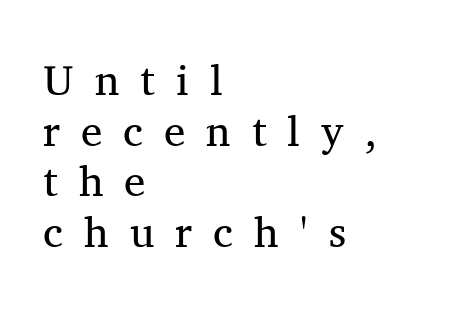
Q: Is the text bold? A: No.
Q: Is the text italic (slanted)? A: No, it is upright.
Q: Is the typeface a serif or a sans-serif typeface? A: Serif.
Q: Is the text underlined? A: No.
Q: How is the paragraph aligned? A: Left-aligned.
Q: Is the spacing between letters normal or unusually wide? A: Unusually wide.
Q: Width (condensed, normal, or wide)? A: Normal.
Q: Stroke contrast? A: Medium.
Q: x-height? A: Medium.
Q: Monospaced? A: No.
